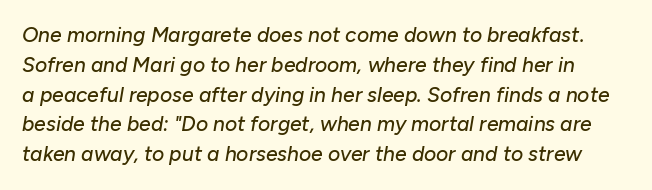
The image shows 21 px text type, italic (leaning right); set normal line spacing (1.42x), normal letter spacing, not underlined.
